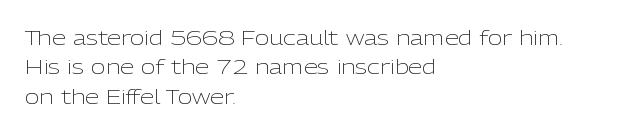
Look at the tracking — it's just the regular setting, nothing added. This sample keeps an unexceptional amount of space between lines. A typesetter would mark this as roman, not italic. Each row of text sits above clean, open space. Ink coverage per letter is moderate at most. This rendering uses left alignment, leaving the right contour irregular.
